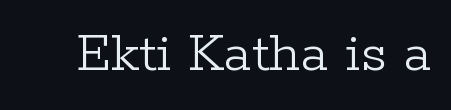
Q: Is the text bold? A: No.
Q: Is the text italic (slanted)? A: No, it is upright.
Q: Is the typeface a serif or a sans-serif typeface? A: Serif.
Q: Is the text underlined? A: No.
Q: Is the spacing between letters normal or unusually wide? A: Normal.
Q: Width (condensed, normal, or wide)? A: Normal.
Q: Stroke contrast? A: Low.
Q: x-height? A: Medium.
Q: Monospaced? A: No.
